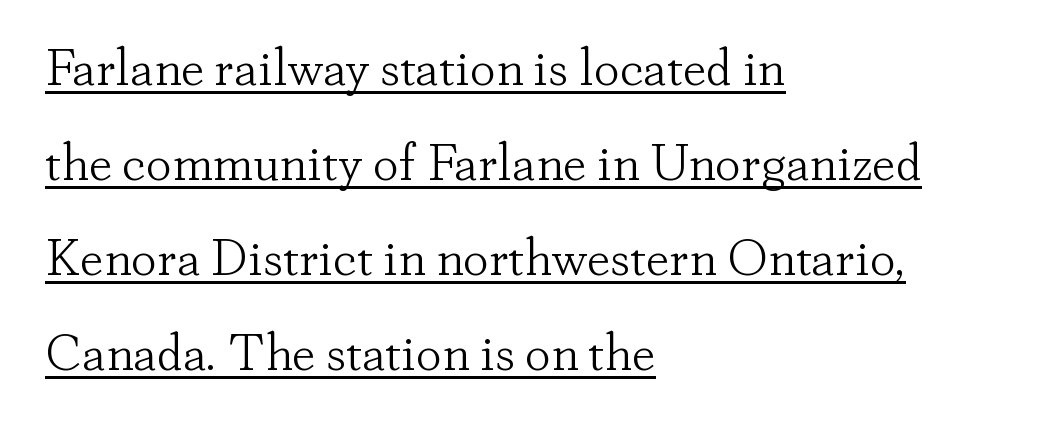
{"serif": "yes", "italic": "no", "bold": "no", "weight": "light", "width": "normal", "stroke_contrast": "low", "x_height": "small", "monospaced": "no", "underline": "yes", "align": "left", "line_spacing_ratio": 1.83, "letter_spacing": "normal", "letter_spacing_em": 0.0, "glyph_px": 52}
